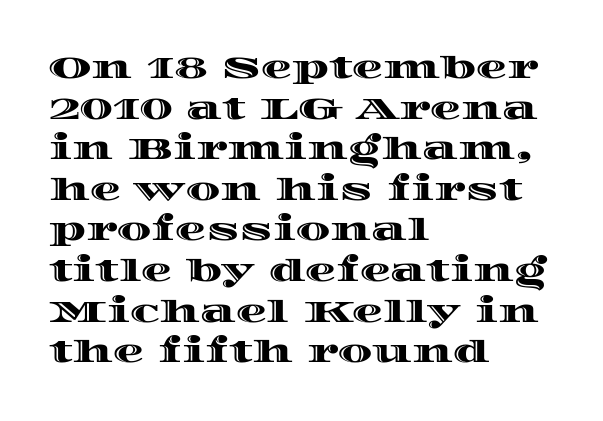
The image shows 31 px wide type, upright; set left-aligned, normal line spacing (1.31x), normal letter spacing, not underlined; a large x-height.
